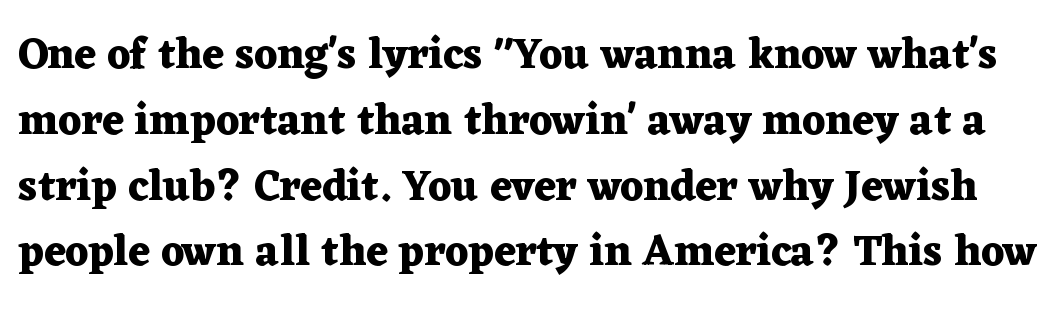
The image shows 43 px heavy, wide serif type, upright; set normal line spacing (1.53x), normal letter spacing, not underlined; medium stroke contrast and a medium x-height.
